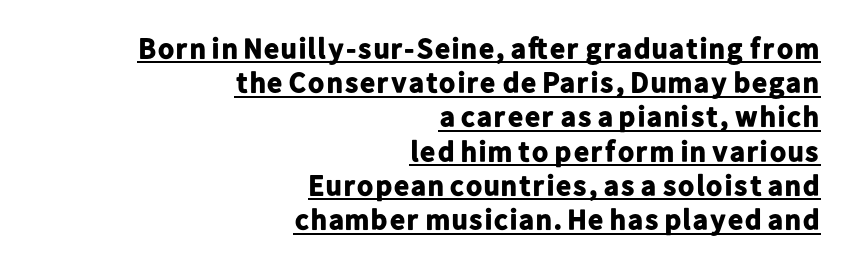
{"serif": "no", "italic": "no", "bold": "yes", "weight": "bold", "width": "normal", "stroke_contrast": "low", "x_height": "medium", "monospaced": "no", "underline": "yes", "align": "right", "line_spacing_ratio": 1.18, "letter_spacing": "normal", "letter_spacing_em": 0.0, "glyph_px": 29}
